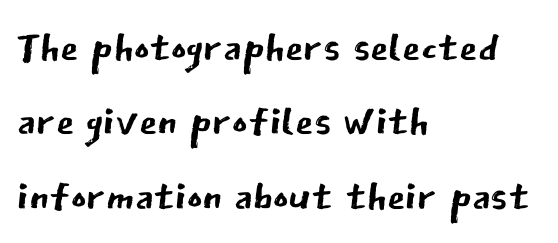
{"serif": "no", "italic": "no", "bold": "no", "weight": "regular", "width": "normal", "stroke_contrast": "low", "x_height": "medium", "monospaced": "no", "underline": "no", "align": "left", "line_spacing": "normal", "line_spacing_ratio": 1.26, "letter_spacing": "normal", "letter_spacing_em": 0.0, "glyph_px": 59}
